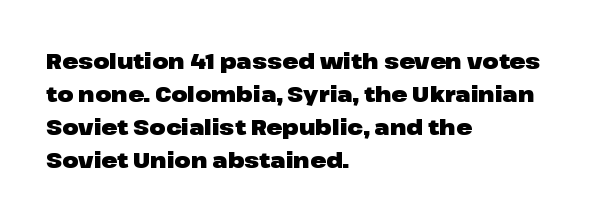
{"italic": "no", "bold": "yes", "underline": "no", "align": "left", "line_spacing": "normal", "line_spacing_ratio": 1.57, "letter_spacing": "normal", "letter_spacing_em": 0.0, "glyph_px": 21}
